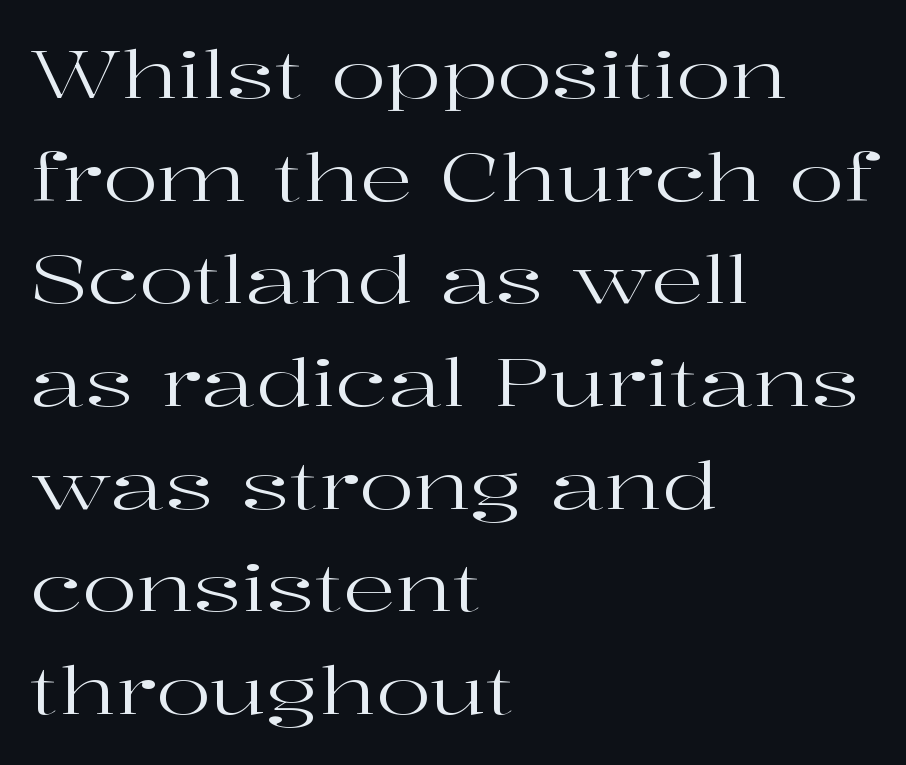
Q: Is the text bold? A: No.
Q: Is the text italic (slanted)? A: No, it is upright.
Q: Is the typeface a serif or a sans-serif typeface? A: Serif.
Q: Is the text underlined? A: No.
Q: How is the paragraph aligned? A: Left-aligned.
Q: Is the spacing between letters normal or unusually wide? A: Normal.
Q: Is the spacing between lines tight, normal or loose? A: Normal.
Q: Width (condensed, normal, or wide)? A: Wide.
Q: Stroke contrast? A: High.
Q: x-height? A: Medium.
Q: Monospaced? A: No.
